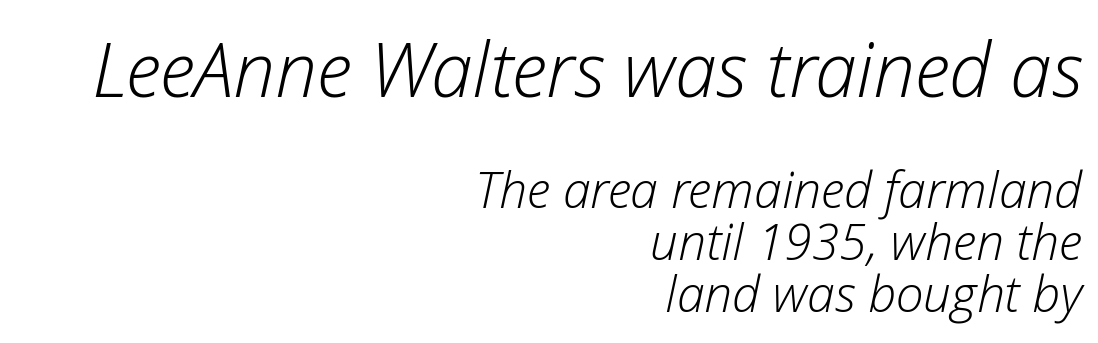
{"italic": "yes", "lean": "right", "slant_degrees": 12, "bold": "no", "weight": "light", "width": "normal", "stroke_contrast": "low", "x_height": "medium", "monospaced": "no", "underline": "no", "align": "right", "line_spacing": "tight", "line_spacing_ratio": 1.04, "letter_spacing": "normal", "letter_spacing_em": 0.0, "larger_block": "first", "size_ratio": 1.5, "glyph_px": 75}
